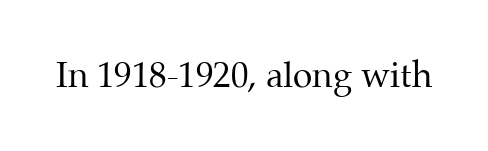
Letters have the restrained weight of plain body copy at most. Bare-footed words on every line. Standard letterfit; no display-style spreading of the glyphs. Do the characters align in a grid? No, the font is proportional. If you drew a line through each stem, it would be perfectly vertical. Serifs: yes, visible at the terminals of the letterforms.
